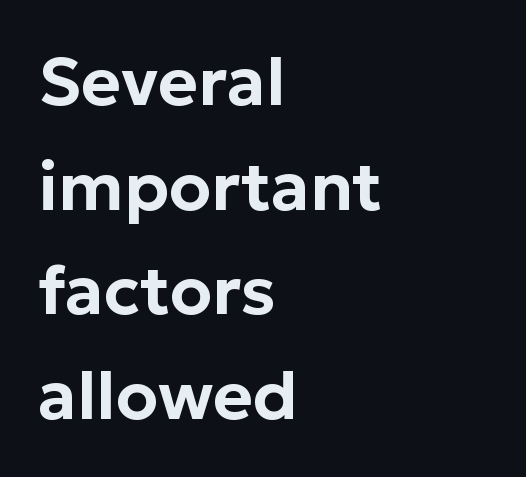
The line texture is even and compact thanks to regular tracking. Check under the words: just untouched page. Examine the stroke ends and you'll find no serifs. The block of text has a typical density, with ordinary space between rows. Spacing verdict: proportional, widths tailored to each character. It's the straight-up-and-down kind of type.
